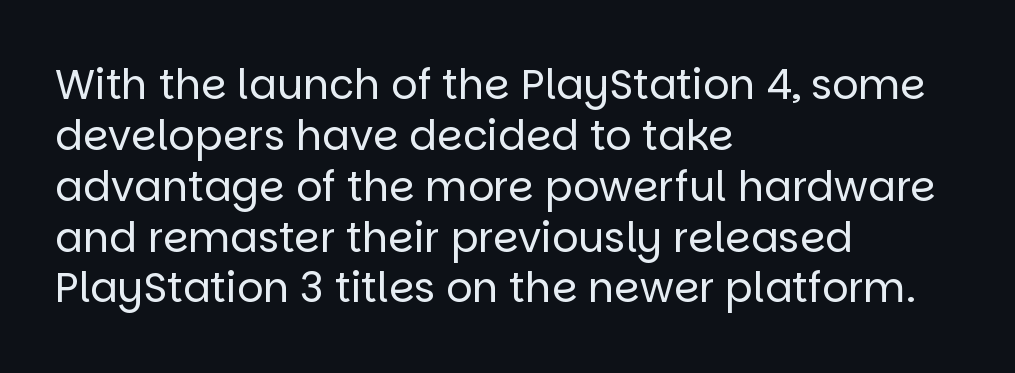
{"serif": "no", "italic": "no", "bold": "no", "weight": "regular", "width": "normal", "stroke_contrast": "low", "x_height": "large", "monospaced": "no", "underline": "no", "align": "left", "line_spacing_ratio": 1.24, "letter_spacing": "normal", "letter_spacing_em": 0.0, "glyph_px": 41}
